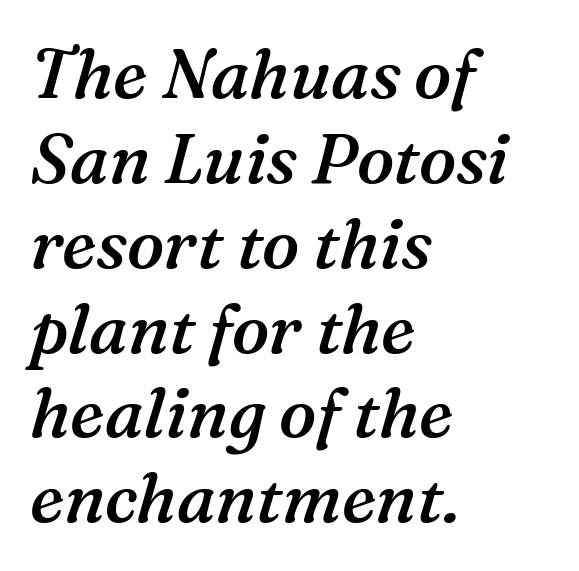
The image shows 69 px semibold serif type, italic (leaning right); set left-aligned, line spacing 1.23x, normal letter spacing, not underlined; medium stroke contrast and a medium x-height.
